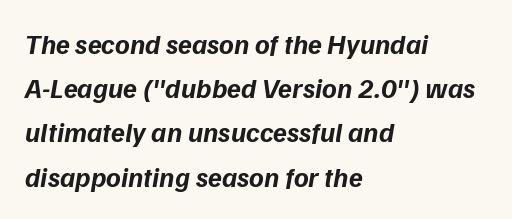
This rendering features lettering with no underline. The face used here has a pronounced slope to its letters. Each line starts at the same left margin while the right side varies. A typesetter would call this proportional, since set widths differ per character.
